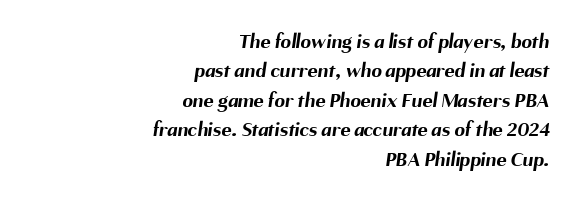
Q: Is the text bold? A: Yes.
Q: Is the text underlined? A: No.
Q: How is the paragraph aligned? A: Right-aligned.
Q: Is the spacing between letters normal or unusually wide? A: Normal.
Q: Is the spacing between lines tight, normal or loose? A: Normal.
